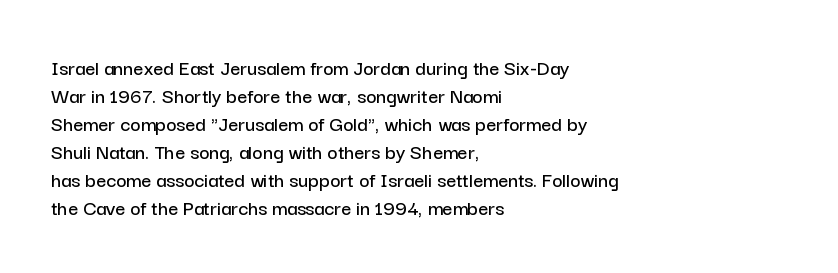
Q: Is the text italic (slanted)? A: No, it is upright.
Q: Is the text underlined? A: No.
Q: How is the paragraph aligned? A: Left-aligned.
Q: Is the spacing between letters normal or unusually wide? A: Normal.
Q: Is the spacing between lines tight, normal or loose? A: Normal.
